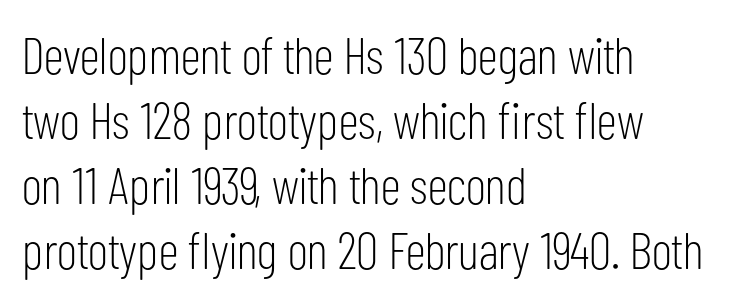
The gaps between neighbouring characters are ordinary and unremarkable. It's the straight-up-and-down kind of type. This sample has the flowing, uneven cadence of proportional lettering. The characters display no serif detailing; their extremities are plain. What's the leading like? Ordinary, nothing unusual. Type without underlining.
